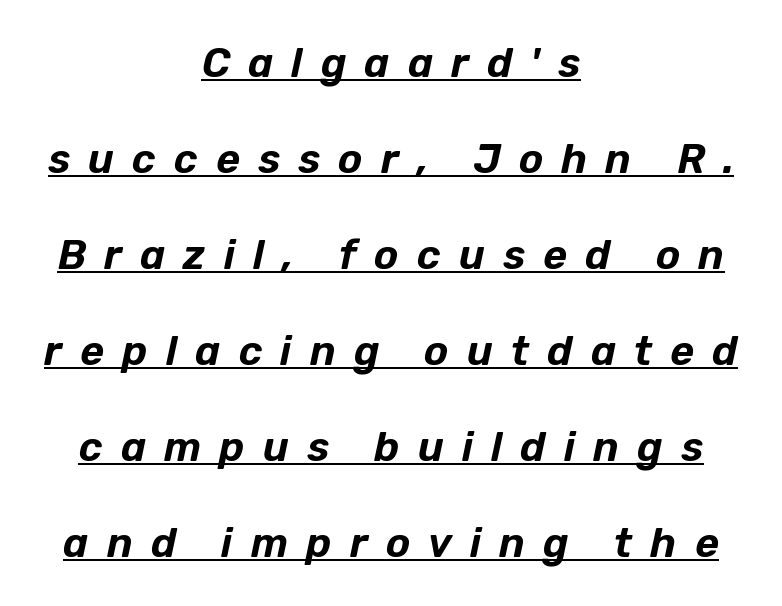
This is underlined copy, the kind a proofreader might mark for attention. This block would shrink considerably if given ordinary leading; it's expanded now. Looks like regular typesetting: each glyph gets only the width it needs. Reading down the block, each line starts at a different indent, mirrored at its end.
